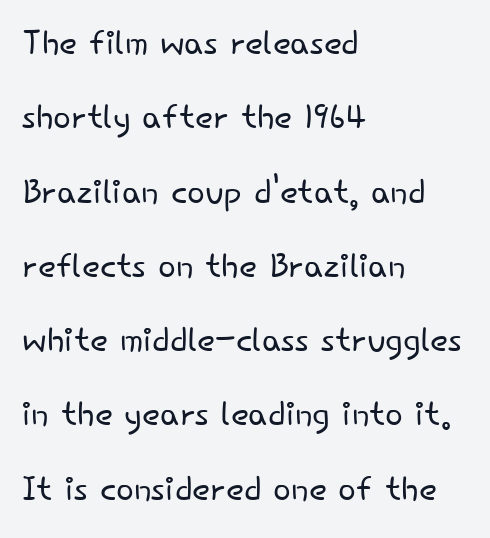
Q: Is the text bold? A: No.
Q: Is the text italic (slanted)? A: No, it is upright.
Q: Is the typeface a serif or a sans-serif typeface? A: Sans-serif.
Q: Is the text underlined? A: No.
Q: How is the paragraph aligned? A: Left-aligned.
Q: Is the spacing between letters normal or unusually wide? A: Normal.
Q: Is the spacing between lines tight, normal or loose? A: Normal.
Q: Width (condensed, normal, or wide)? A: Normal.
Q: Stroke contrast? A: Low.
Q: x-height? A: Small.
Q: Monospaced? A: No.
